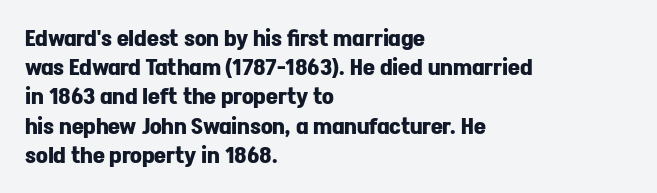
The image shows 23 px bold type, upright; set left-aligned, normal line spacing (1.27x), normal letter spacing, not underlined.
